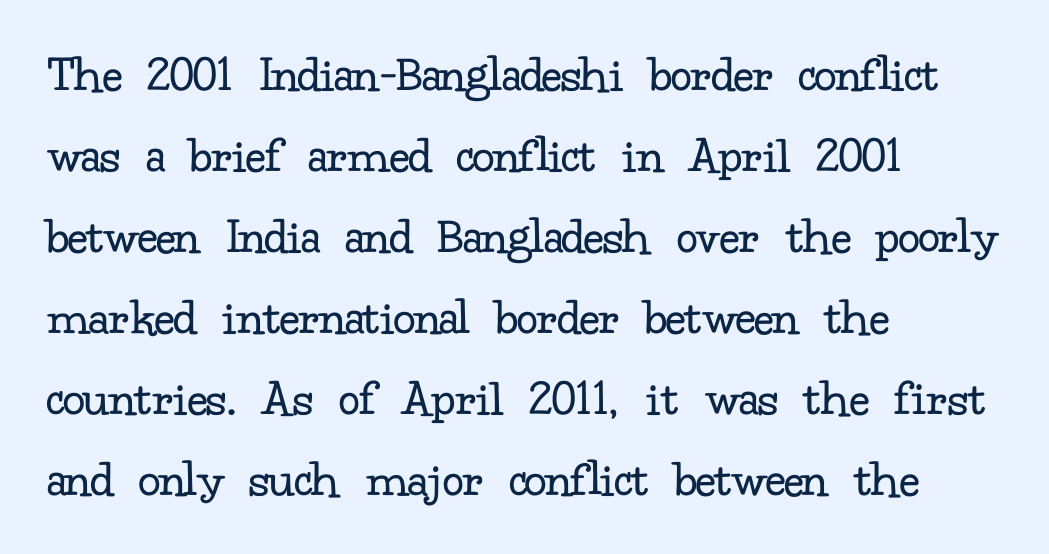
The image shows 53 px regular-weight serif type, upright; set left-aligned, normal line spacing (1.53x), normal letter spacing, not underlined; low stroke contrast and a small x-height.
